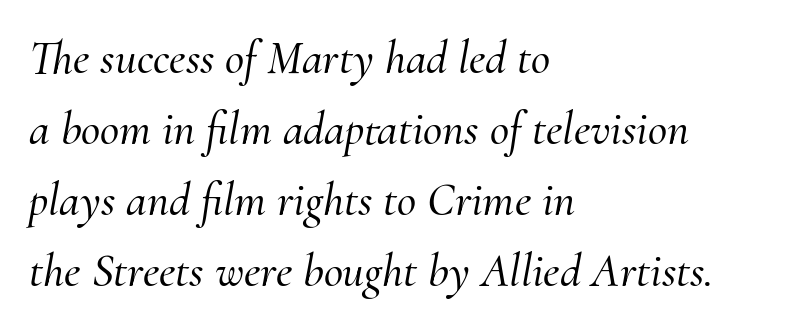
The image shows 47 px serif type, italic (leaning right); set left-aligned, normal line spacing (1.51x), normal letter spacing, not underlined; medium stroke contrast and a small x-height.
